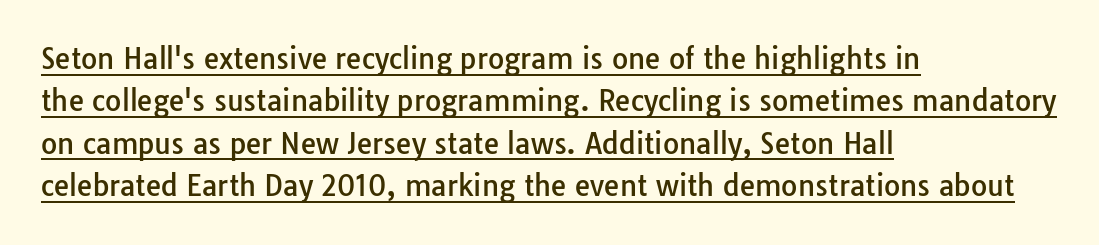
Q: Is the text italic (slanted)? A: No, it is upright.
Q: Is the typeface a serif or a sans-serif typeface? A: Sans-serif.
Q: Is the text underlined? A: Yes.
Q: How is the paragraph aligned? A: Left-aligned.
Q: Is the spacing between letters normal or unusually wide? A: Normal.
Q: Is the spacing between lines tight, normal or loose? A: Normal.
Q: Width (condensed, normal, or wide)? A: Normal.
Q: Stroke contrast? A: Low.
Q: x-height? A: Medium.
Q: Monospaced? A: No.
